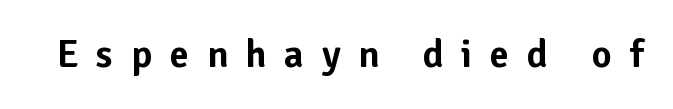
Q: Is the text italic (slanted)? A: No, it is upright.
Q: Is the typeface a serif or a sans-serif typeface? A: Sans-serif.
Q: Is the text underlined? A: No.
Q: Is the spacing between letters normal or unusually wide? A: Unusually wide.
Q: Width (condensed, normal, or wide)? A: Normal.
Q: Stroke contrast? A: Low.
Q: x-height? A: Medium.
Q: Monospaced? A: No.
